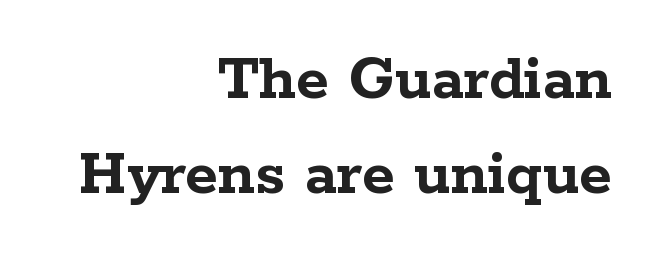
{"serif": "yes", "italic": "no", "bold": "yes", "weight": "semibold", "width": "wide", "stroke_contrast": "low", "x_height": "medium", "monospaced": "no", "underline": "no", "align": "right", "line_spacing": "normal", "line_spacing_ratio": 1.42, "letter_spacing": "normal", "letter_spacing_em": 0.0, "glyph_px": 67}
